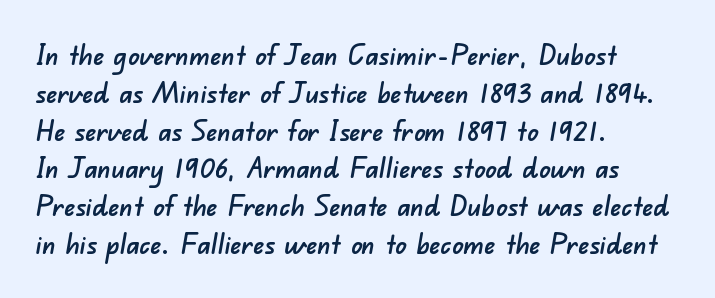
Q: Is the typeface a serif or a sans-serif typeface? A: Sans-serif.
Q: Is the text underlined? A: No.
Q: How is the paragraph aligned? A: Left-aligned.
Q: Is the spacing between letters normal or unusually wide? A: Normal.
Q: Is the spacing between lines tight, normal or loose? A: Normal.
Q: Width (condensed, normal, or wide)? A: Normal.
Q: Stroke contrast? A: Low.
Q: x-height? A: Small.
Q: Monospaced? A: No.
